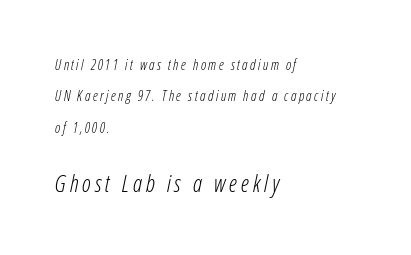
{"italic": "yes", "lean": "right", "slant_degrees": 12, "bold": "no", "underline": "no", "align": "left", "line_spacing": "loose", "line_spacing_ratio": 2.24, "larger_block": "second", "size_ratio": 1.64, "glyph_px": 23}
